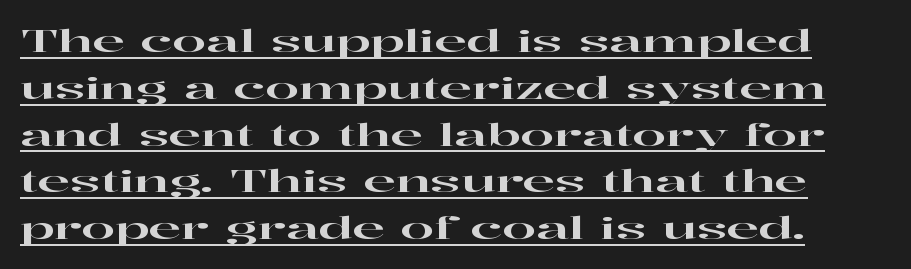
Q: Is the text italic (slanted)? A: No, it is upright.
Q: Is the typeface a serif or a sans-serif typeface? A: Serif.
Q: Is the text underlined? A: Yes.
Q: Is the spacing between letters normal or unusually wide? A: Normal.
Q: Is the spacing between lines tight, normal or loose? A: Normal.
Q: Width (condensed, normal, or wide)? A: Wide.
Q: Stroke contrast? A: High.
Q: x-height? A: Medium.
Q: Monospaced? A: No.
